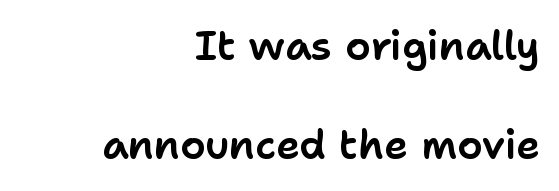
The image shows 40 px sans-serif type, upright; set right-aligned, loose line spacing (2.47x), normal letter spacing, not underlined; low stroke contrast and a medium x-height.
